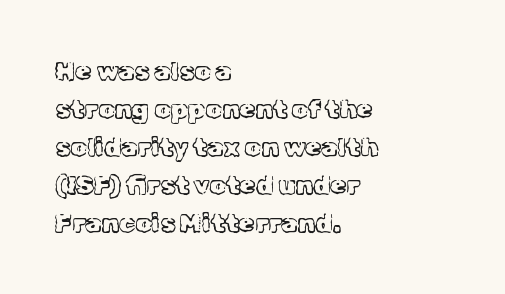
The image shows 26 px text type, upright; set left-aligned, normal line spacing (1.46x), normal letter spacing, not underlined.
